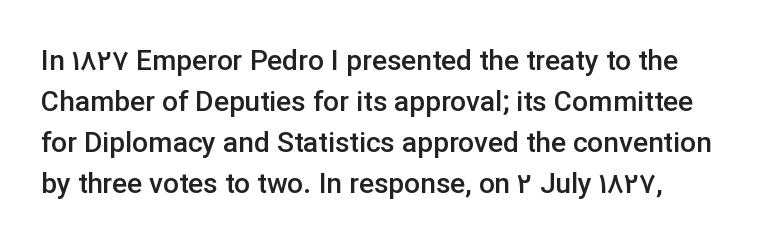
The image shows 28 px semibold sans-serif type, upright; set normal line spacing (1.46x), normal letter spacing, not underlined; low stroke contrast and a medium x-height.
